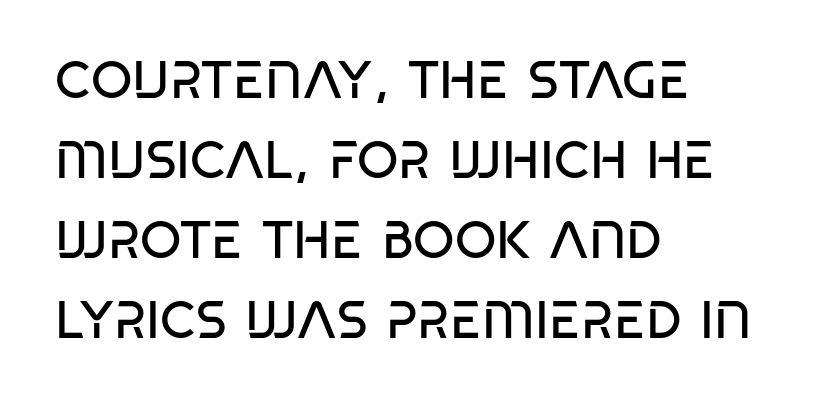
{"serif": "no", "bold": "no", "weight": "regular", "width": "condensed", "stroke_contrast": "low", "x_height": "large", "monospaced": "no", "underline": "no", "align": "left", "line_spacing": "normal", "line_spacing_ratio": 1.51, "letter_spacing": "normal", "letter_spacing_em": 0.0, "glyph_px": 53}
